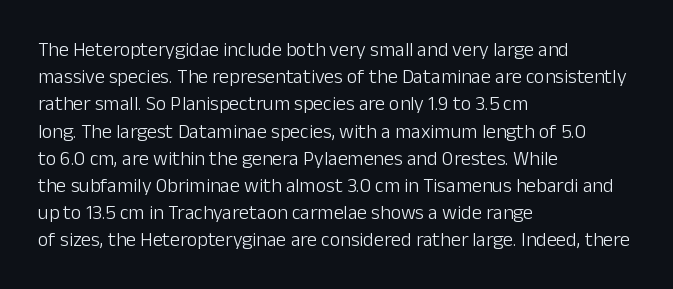
The text block is weighted toward the left margin, trailing off unevenly rightward. Summary of vertical rhythm: regular, with standard interline spacing. Spacing between characters is what you'd get straight out of the box. The letterforms sit at book weight or below.
